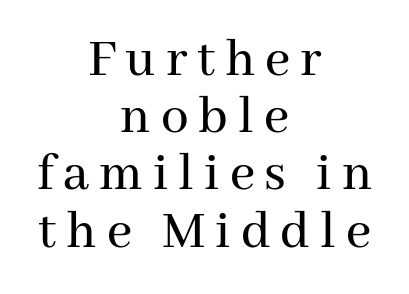
Q: Is the text italic (slanted)? A: No, it is upright.
Q: Is the typeface a serif or a sans-serif typeface? A: Serif.
Q: Is the text underlined? A: No.
Q: How is the paragraph aligned? A: Centered.
Q: Is the spacing between lines tight, normal or loose? A: Tight.
Q: Width (condensed, normal, or wide)? A: Normal.
Q: Stroke contrast? A: Medium.
Q: x-height? A: Medium.
Q: Monospaced? A: No.
